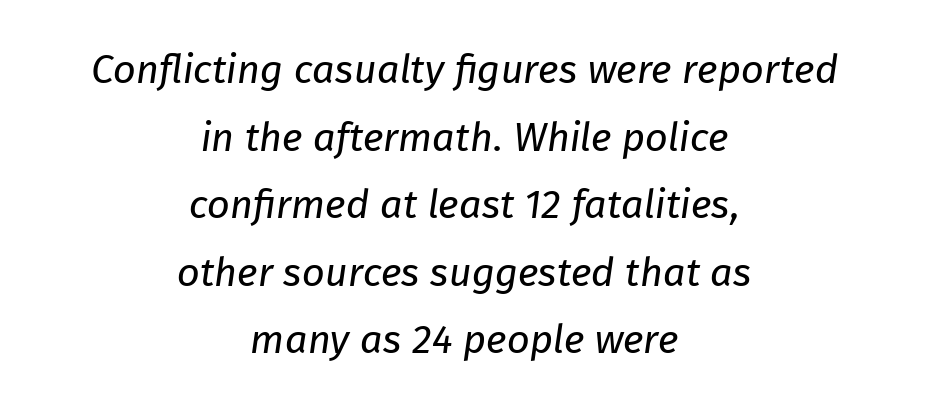
This rendering leaves character spacing at its baseline value. The rows are spaced the way most documents space them. The rendering uses natural spacing where letterforms have individual widths. Is the type heavy? It reads as light-to-regular instead.
